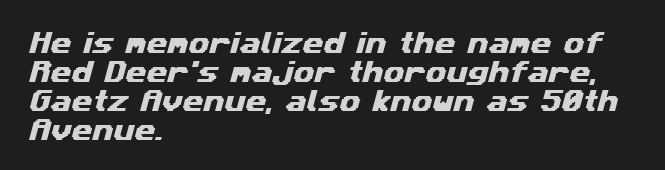
The image shows 24 px text type; set left-aligned, line spacing 1.21x, normal letter spacing, not underlined.
